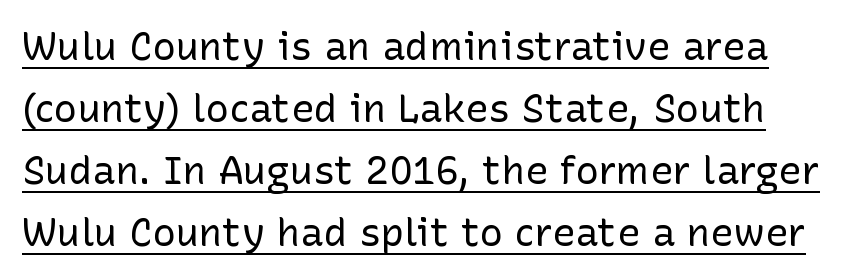
{"serif": "no", "italic": "no", "bold": "no", "weight": "regular", "width": "normal", "stroke_contrast": "low", "x_height": "medium", "monospaced": "no", "underline": "yes", "line_spacing": "normal", "line_spacing_ratio": 1.59, "letter_spacing": "normal", "letter_spacing_em": 0.0, "glyph_px": 39}
